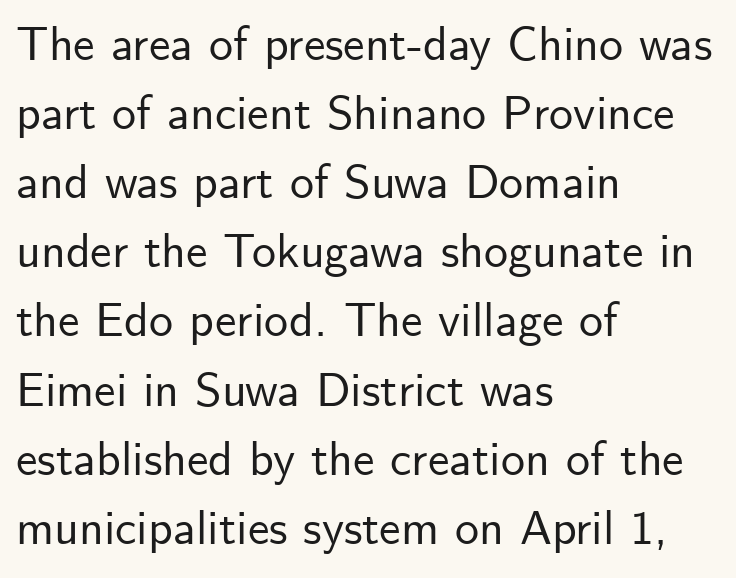
The image shows 48 px sans-serif type, upright; set left-aligned, normal line spacing (1.44x), normal letter spacing, not underlined; low stroke contrast and a small x-height.
